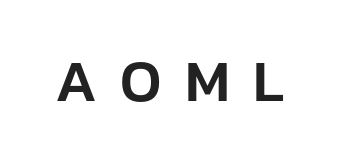
{"serif": "no", "italic": "no", "width": "normal", "stroke_contrast": "low", "x_height": "medium", "monospaced": "no", "underline": "no", "letter_spacing": "wide", "letter_spacing_em": 0.39, "glyph_px": 59}
